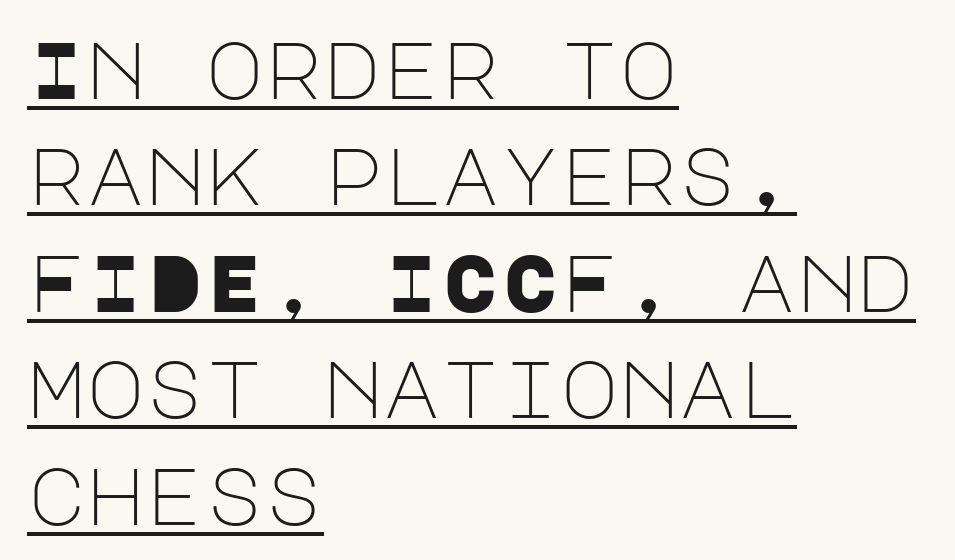
A roman cut, with each character standing at attention. The face looks like a standard text weight, possibly lighter. Whoever set this chose a conventional vertical rhythm. The designer went with a sans here, leaving each stem footless.
